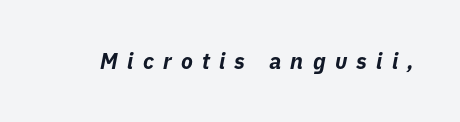
The image shows 22 px bold type, italic (leaning right); set unusually wide letter spacing (+0.42 em), not underlined.
